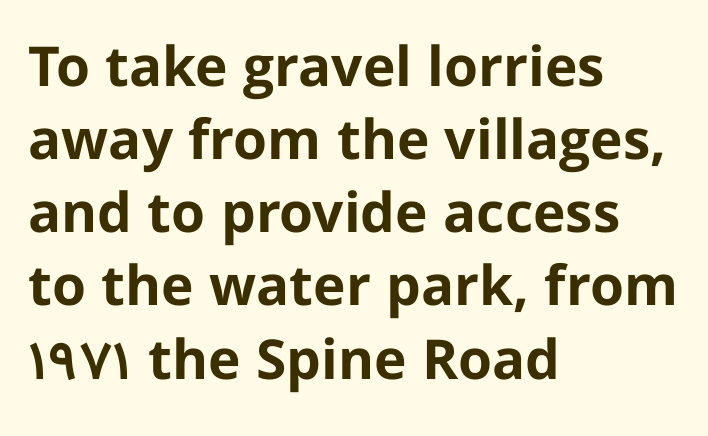
Glance below the letters and you will spot only blank space. Characters follow at the spacing the type designer built in. Character widths vary here, with narrow letters taking less room than wide ones. Rendered with straight, roman letterforms. Examine the stroke ends and you'll find no serifs.
